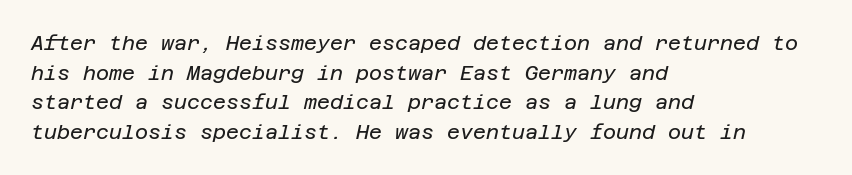
{"italic": "yes", "lean": "right", "slant_degrees": 12, "bold": "no", "underline": "no", "align": "left", "line_spacing": "normal", "line_spacing_ratio": 1.48, "letter_spacing": "normal", "letter_spacing_em": 0.0, "glyph_px": 20}
